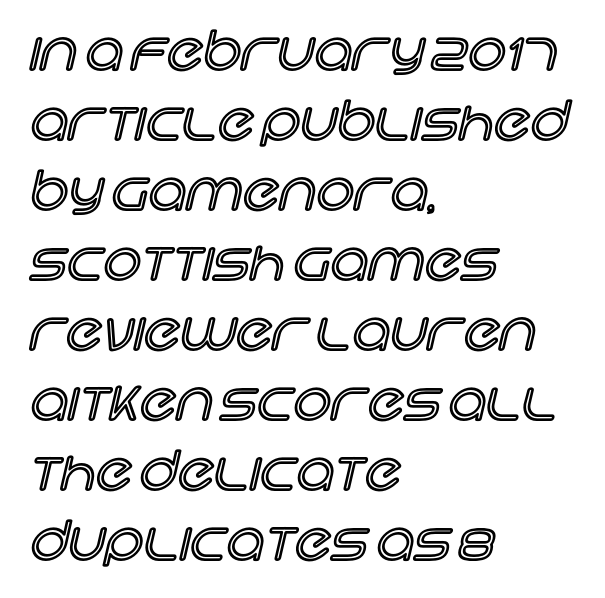
Q: Is the text italic (slanted)? A: Yes.
Q: Is the text underlined? A: No.
Q: How is the paragraph aligned? A: Left-aligned.
Q: Is the spacing between letters normal or unusually wide? A: Normal.
Q: Is the spacing between lines tight, normal or loose? A: Normal.
Q: Width (condensed, normal, or wide)? A: Normal.
Q: x-height? A: Large.
Q: Monospaced? A: No.
